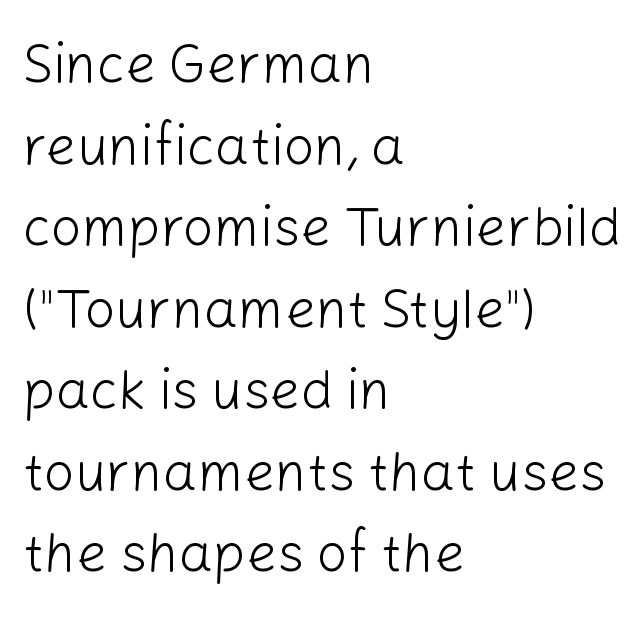
Q: Is the text bold? A: No.
Q: Is the text italic (slanted)? A: No, it is upright.
Q: Is the typeface a serif or a sans-serif typeface? A: Sans-serif.
Q: Is the text underlined? A: No.
Q: How is the paragraph aligned? A: Left-aligned.
Q: Is the spacing between letters normal or unusually wide? A: Normal.
Q: Is the spacing between lines tight, normal or loose? A: Normal.
Q: Width (condensed, normal, or wide)? A: Normal.
Q: Stroke contrast? A: Low.
Q: x-height? A: Medium.
Q: Monospaced? A: No.
